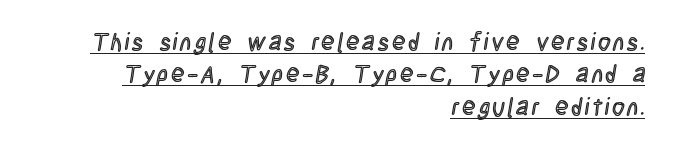
Q: Is the text italic (slanted)? A: Yes.
Q: Is the text underlined? A: Yes.
Q: How is the paragraph aligned? A: Right-aligned.
Q: Is the spacing between lines tight, normal or loose? A: Normal.
